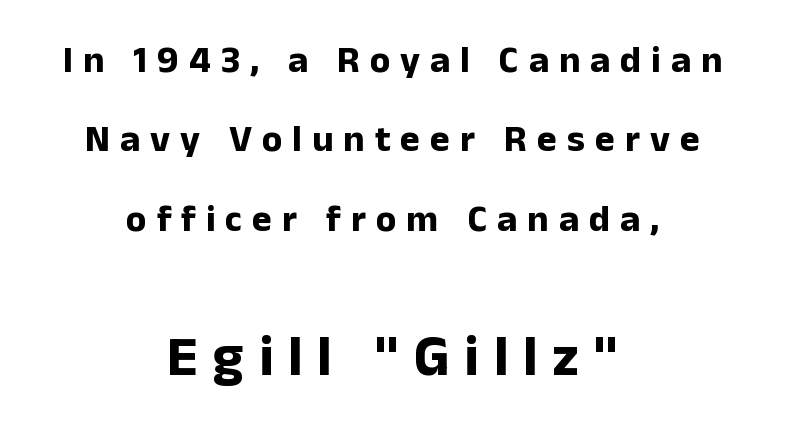
Q: Is the text bold? A: Yes.
Q: Is the text italic (slanted)? A: No, it is upright.
Q: Is the typeface a serif or a sans-serif typeface? A: Sans-serif.
Q: Is the text underlined? A: No.
Q: How is the paragraph aligned? A: Centered.
Q: Is the spacing between letters normal or unusually wide? A: Unusually wide.
Q: Is the spacing between lines tight, normal or loose? A: Loose.
Q: Which block of text is set in a larger size, the first (top) or the second (bottom)? A: The second (bottom) one.
Q: Width (condensed, normal, or wide)? A: Normal.
Q: Stroke contrast? A: Low.
Q: x-height? A: Medium.
Q: Monospaced? A: No.
